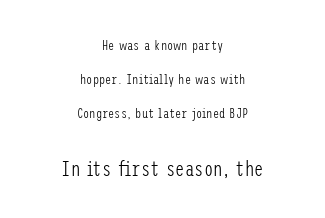
Interline gaps are noticeably wide in this sample. This is not heavy type; no bold has been used. Every row of glyphs is offset so its center matches the block's center. The letters in the lower block stand taller than those in the block above. This sample uses plain, unmodified letter spacing. Beneath every word, the page is bare.
